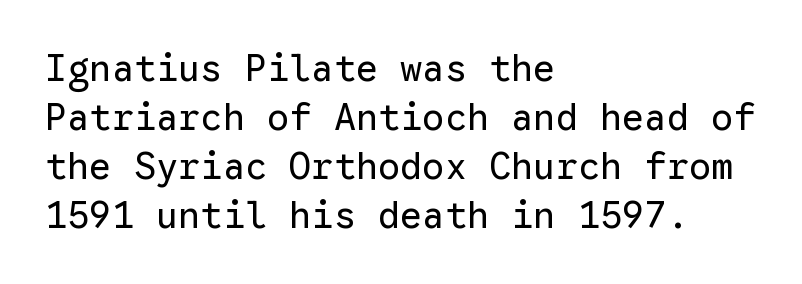
Do the characters align in a grid? Yes, the font is monospaced. The block of text has a typical density, with ordinary space between rows. Posture: vertical. Unlike a traditional serif, this face leaves its strokes unadorned. On a weight scale, this lands at 450 or below. Characters follow at the spacing the type designer built in.
